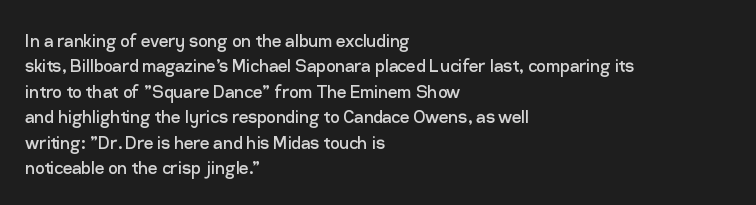
{"italic": "no", "bold": "no", "underline": "no", "align": "left", "line_spacing_ratio": 1.21, "letter_spacing": "normal", "letter_spacing_em": 0.0, "glyph_px": 21}
